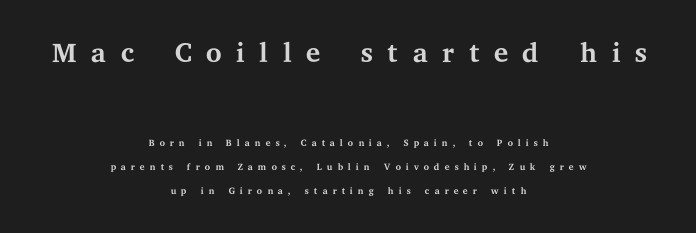
Q: Is the text bold? A: No.
Q: Is the text italic (slanted)? A: No, it is upright.
Q: Is the typeface a serif or a sans-serif typeface? A: Serif.
Q: Is the text underlined? A: No.
Q: How is the paragraph aligned? A: Centered.
Q: Is the spacing between letters normal or unusually wide? A: Unusually wide.
Q: Which block of text is set in a larger size, the first (top) or the second (bottom)? A: The first (top) one.
Q: Width (condensed, normal, or wide)? A: Wide.
Q: Stroke contrast? A: Medium.
Q: x-height? A: Medium.
Q: Monospaced? A: No.
